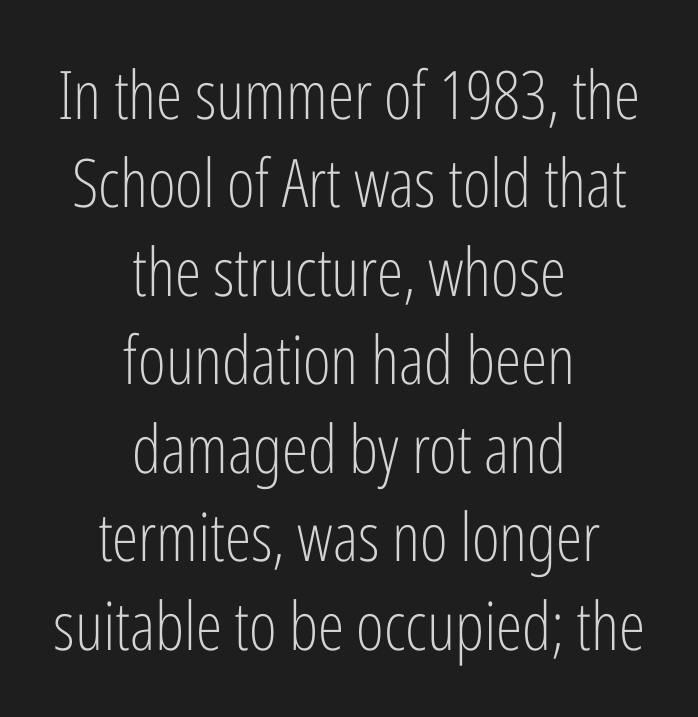
The image shows 67 px light, condensed sans-serif type, upright; set centered, normal line spacing (1.32x), normal letter spacing, not underlined; low stroke contrast and a medium x-height.
